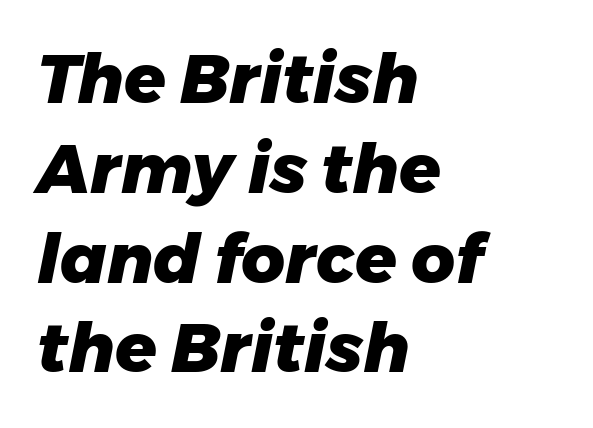
{"italic": "yes", "lean": "right", "slant_degrees": 11, "bold": "yes", "weight": "heavy", "width": "normal", "stroke_contrast": "low", "x_height": "medium", "monospaced": "no", "underline": "no", "align": "left", "line_spacing": "normal", "line_spacing_ratio": 1.32, "letter_spacing": "normal", "letter_spacing_em": 0.0, "glyph_px": 68}
